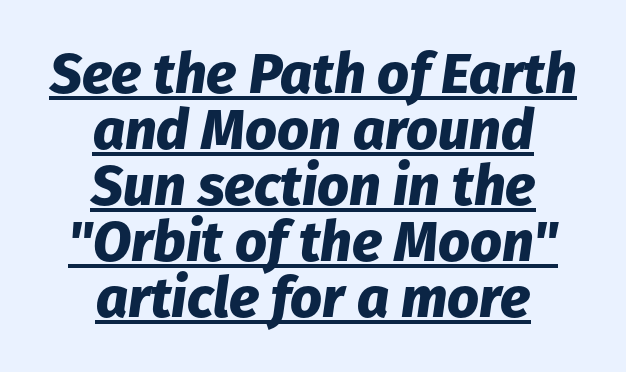
The image shows 56 px heavy type, italic (leaning right); set centered, tight line spacing (1.0x), normal letter spacing, underlined; low stroke contrast and a medium x-height.
